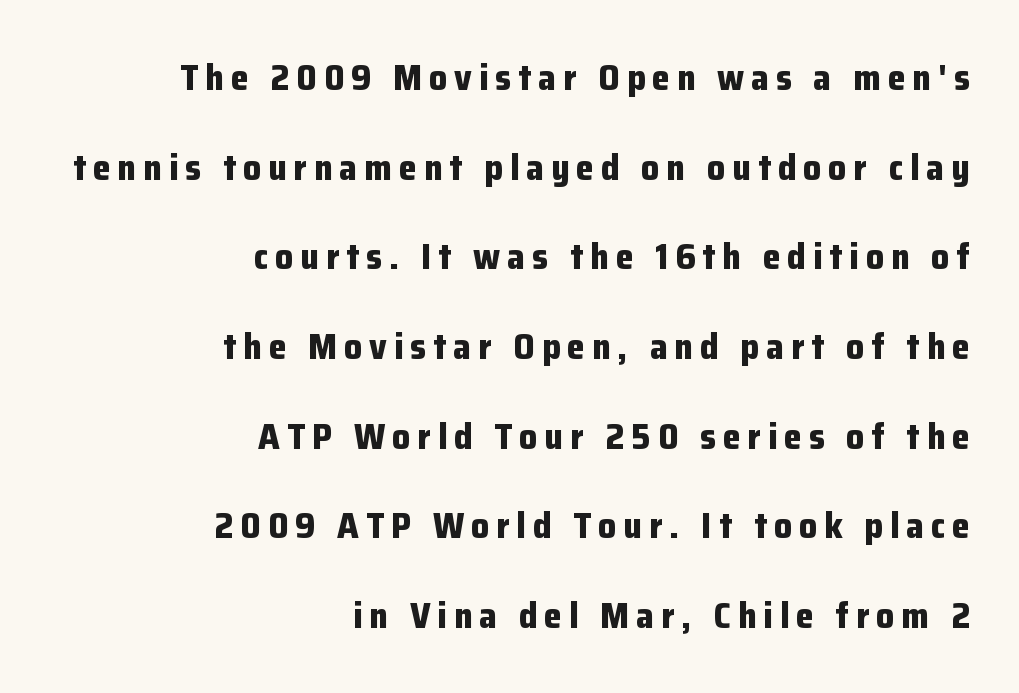
The image shows 36 px bold sans-serif type, upright; set right-aligned, loose line spacing (2.49x), not underlined; low stroke contrast and a medium x-height.
